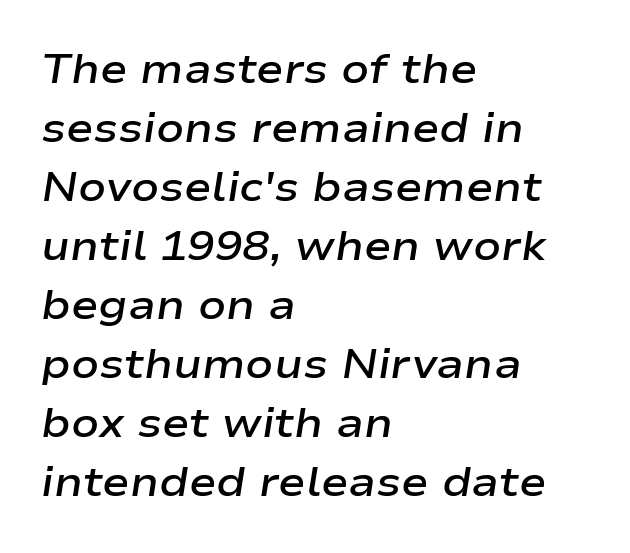
The image shows 41 px semibold, wide type, italic (leaning right); set left-aligned, normal line spacing (1.44x), normal letter spacing, not underlined; low stroke contrast and a medium x-height.
